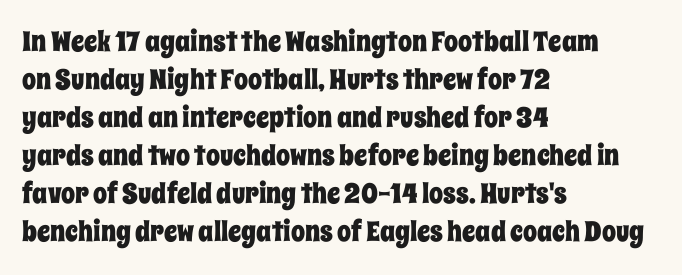
The image shows 28 px condensed type, upright; set left-aligned, normal line spacing (1.36x), normal letter spacing, not underlined; low stroke contrast and a large x-height.
